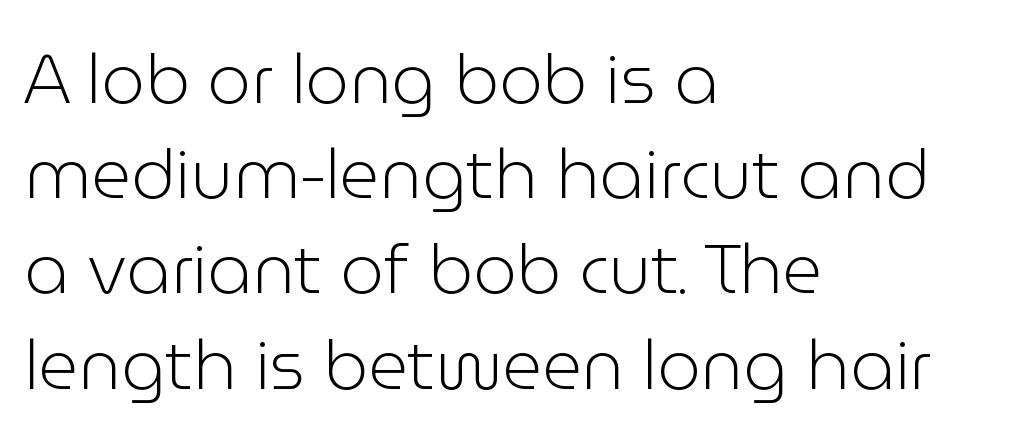
Notice how the passage keeps a crisp vertical edge on the left only. The letters carry no serifs — their stems end cleanly without finishing strokes. Varying glyph widths throughout — classic text-font behaviour. The type sits square on the baseline with zero lean. No word sits above an underline.
